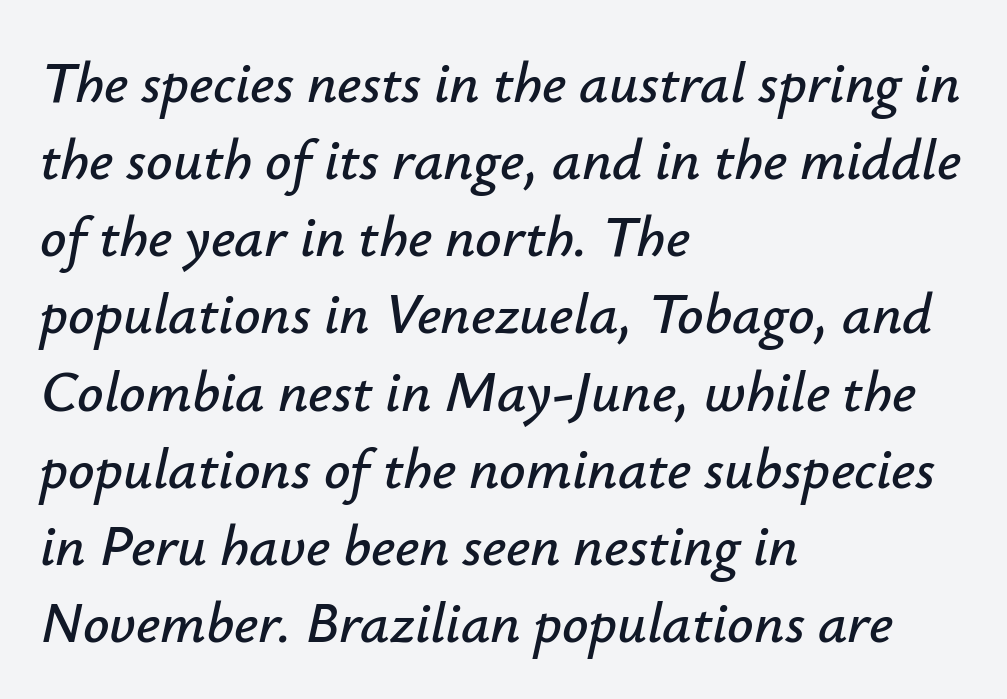
{"italic": "yes", "lean": "right", "slant_degrees": 12, "width": "normal", "stroke_contrast": "low", "x_height": "small", "monospaced": "no", "underline": "no", "align": "left", "line_spacing": "normal", "line_spacing_ratio": 1.33, "letter_spacing": "normal", "letter_spacing_em": 0.0, "glyph_px": 58}
